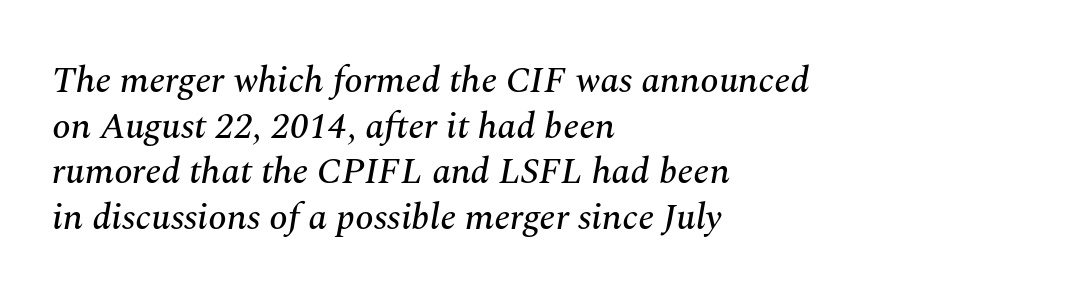
Words appear dense and cohesive because spacing is normal. Lines of text with bare space underneath. Yep, that's italic — everything's leaning. In terms of letterform style, serifs are clearly present. Proportional: the letters do not fall into vertical columns. The setting favours the left margin, as ordinary paragraphs usually do.
